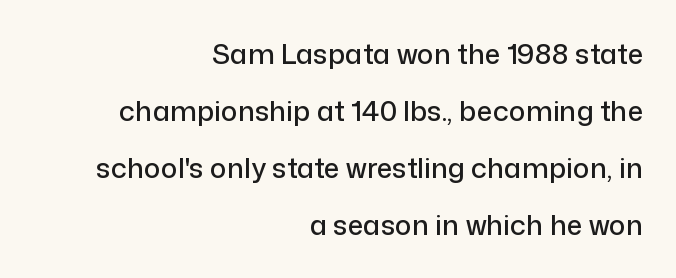
Q: Is the text italic (slanted)? A: No, it is upright.
Q: Is the typeface a serif or a sans-serif typeface? A: Sans-serif.
Q: Is the text underlined? A: No.
Q: How is the paragraph aligned? A: Right-aligned.
Q: Is the spacing between letters normal or unusually wide? A: Normal.
Q: Is the spacing between lines tight, normal or loose? A: Loose.
Q: Width (condensed, normal, or wide)? A: Normal.
Q: Stroke contrast? A: Low.
Q: x-height? A: Medium.
Q: Monospaced? A: No.
